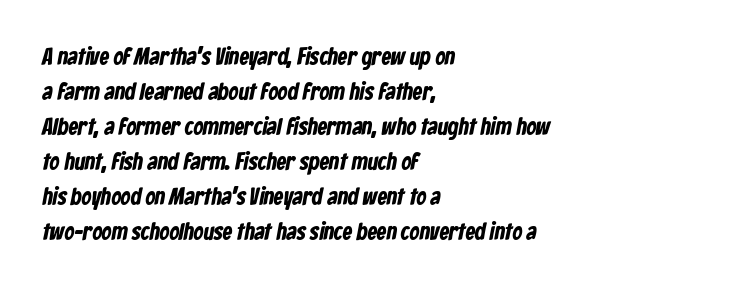
The image shows 24 px bold type; set left-aligned, normal line spacing (1.46x), normal letter spacing, not underlined.
